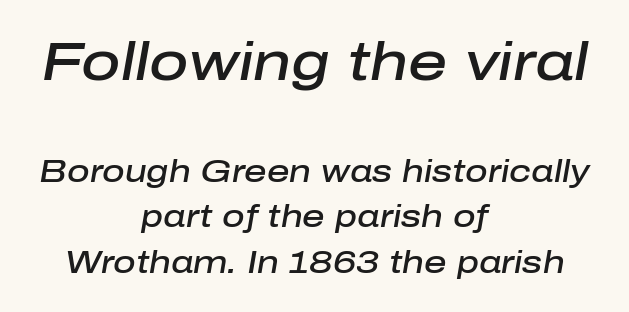
The image shows 54 px semibold type, italic (leaning right); set centered, normal line spacing (1.46x), normal letter spacing, not underlined; the first (top) block is 1.74x larger; low stroke contrast and a medium x-height.
